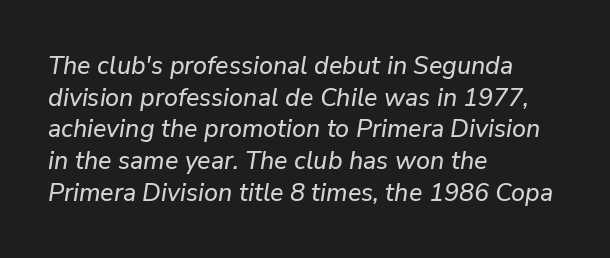
The image shows 25 px text type, italic (leaning right); set left-aligned, normal line spacing (1.27x), normal letter spacing, not underlined.
